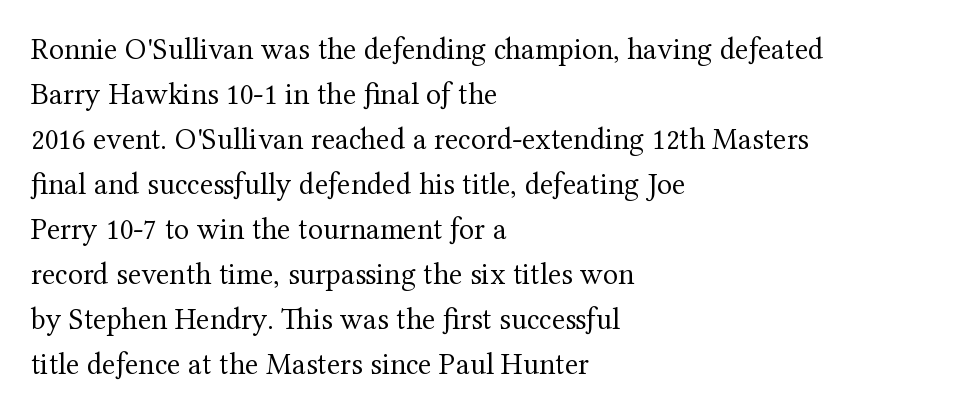
Q: Is the text bold? A: No.
Q: Is the text italic (slanted)? A: No, it is upright.
Q: Is the typeface a serif or a sans-serif typeface? A: Serif.
Q: Is the text underlined? A: No.
Q: How is the paragraph aligned? A: Left-aligned.
Q: Is the spacing between letters normal or unusually wide? A: Normal.
Q: Is the spacing between lines tight, normal or loose? A: Normal.
Q: Width (condensed, normal, or wide)? A: Normal.
Q: Stroke contrast? A: Medium.
Q: x-height? A: Medium.
Q: Monospaced? A: No.
